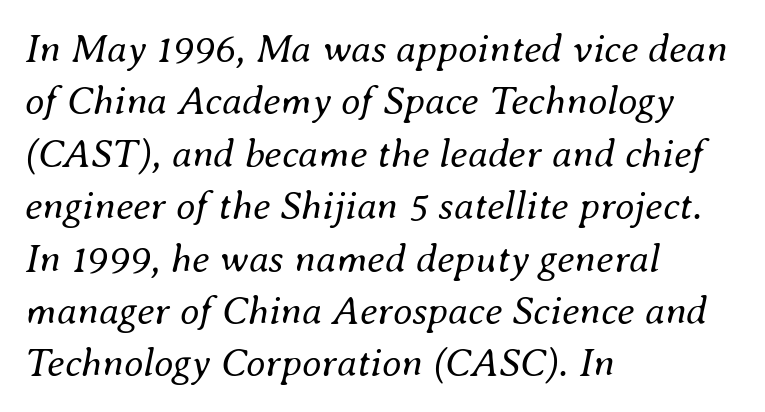
The image shows 40 px regular-weight type, italic (leaning right); set left-aligned, normal line spacing (1.31x), normal letter spacing, not underlined; medium stroke contrast and a small x-height.
